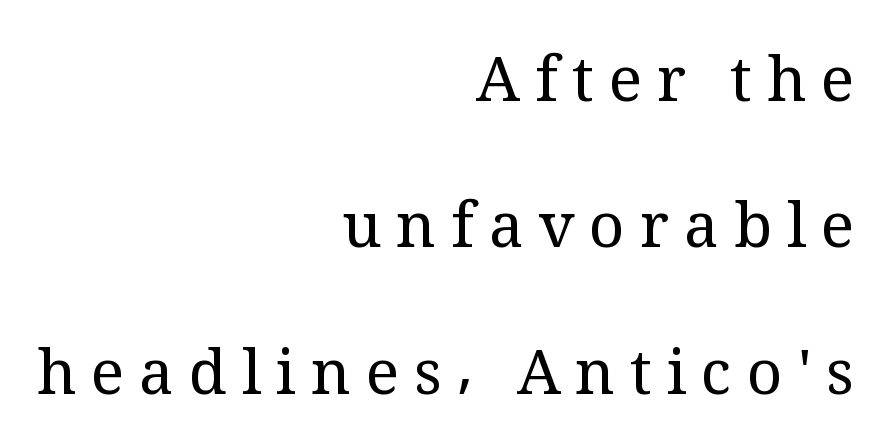
The tracking jumps out immediately: characters are airy and widely separated. Each letter keeps its own natural width here, so spacing adapts to shape. Check under the words: just untouched page. Is there any slant? The stems are plumb.
